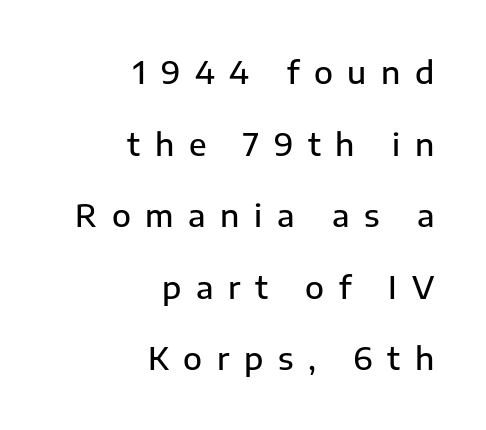
The image shows 31 px semibold sans-serif type, upright; set right-aligned, loose line spacing (2.31x), unusually wide letter spacing (+0.47 em), not underlined; low stroke contrast and a medium x-height.
